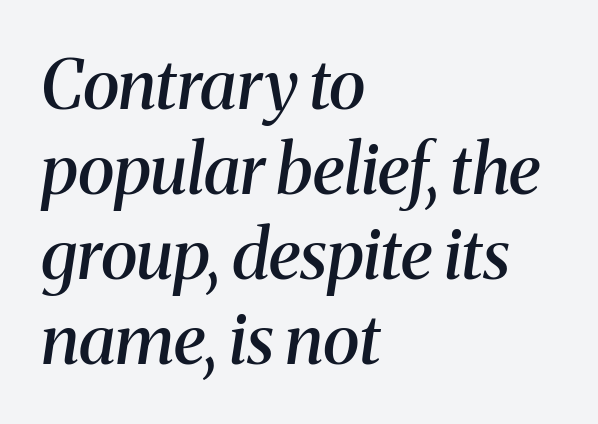
Q: Is the text bold? A: Semi-bold.
Q: Is the text italic (slanted)? A: Yes, it leans right by about 8 degrees.
Q: Is the typeface a serif or a sans-serif typeface? A: Serif.
Q: Is the text underlined? A: No.
Q: How is the paragraph aligned? A: Left-aligned.
Q: Is the spacing between letters normal or unusually wide? A: Normal.
Q: Width (condensed, normal, or wide)? A: Normal.
Q: Stroke contrast? A: Medium.
Q: x-height? A: Medium.
Q: Monospaced? A: No.
